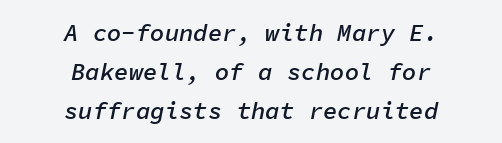
The image shows 24 px text type, italic (leaning right); set centered, normal line spacing (1.62x), normal letter spacing, not underlined.
